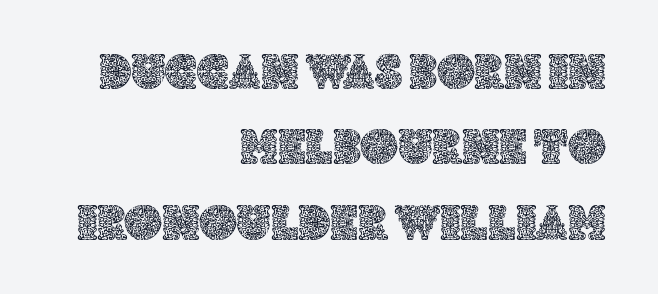
Q: Is the text italic (slanted)? A: No, it is upright.
Q: Is the text underlined? A: No.
Q: How is the paragraph aligned? A: Right-aligned.
Q: Is the spacing between letters normal or unusually wide? A: Normal.
Q: Is the spacing between lines tight, normal or loose? A: Normal.
Q: Width (condensed, normal, or wide)? A: Normal.
Q: x-height? A: Large.
Q: Monospaced? A: No.
